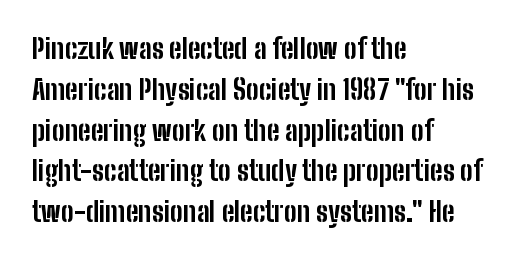
The image shows 27 px bold type, upright; set left-aligned, normal line spacing (1.51x), normal letter spacing, not underlined.
